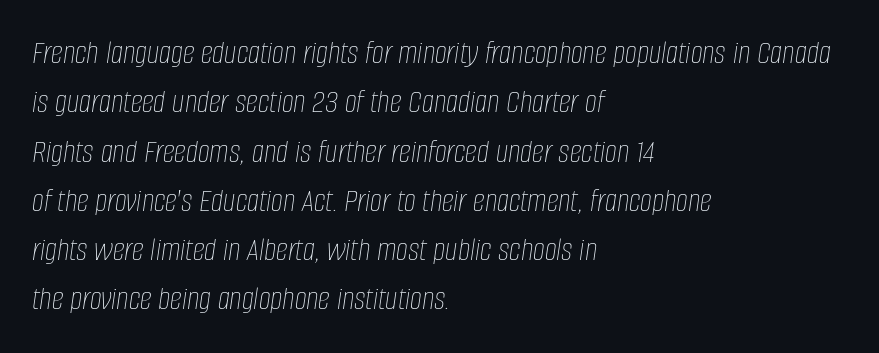
{"italic": "yes", "lean": "right", "slant_degrees": 8, "bold": "no", "weight": "thin", "width": "condensed", "stroke_contrast": "low", "x_height": "large", "monospaced": "no", "underline": "no", "align": "left", "line_spacing": "normal", "line_spacing_ratio": 1.45, "letter_spacing": "normal", "letter_spacing_em": 0.0, "glyph_px": 34}
